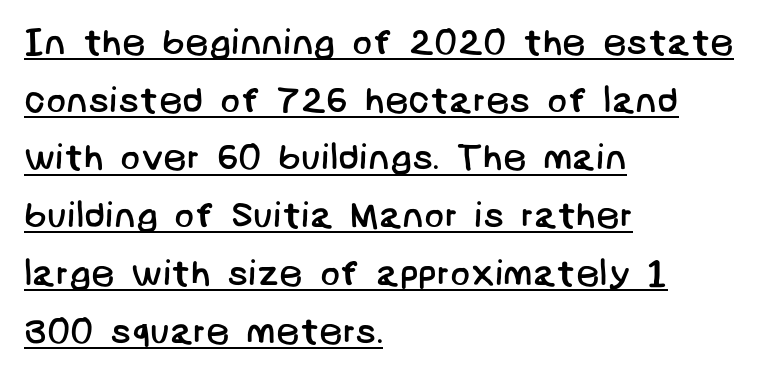
The image shows 37 px regular-weight sans-serif type; set left-aligned, normal line spacing (1.56x), normal letter spacing, underlined; low stroke contrast and a large x-height.
